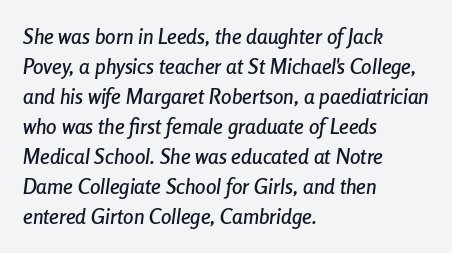
{"italic": "yes", "lean": "right", "slant_degrees": 8, "underline": "no", "align": "left", "line_spacing": "normal", "line_spacing_ratio": 1.43, "letter_spacing": "normal", "letter_spacing_em": 0.0, "glyph_px": 21}
